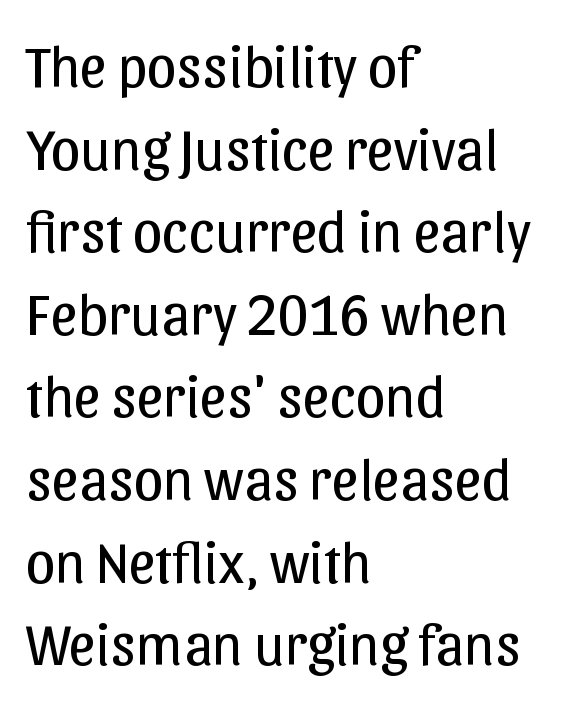
Q: Is the text bold? A: No.
Q: Is the text italic (slanted)? A: No, it is upright.
Q: Is the typeface a serif or a sans-serif typeface? A: Sans-serif.
Q: Is the text underlined? A: No.
Q: How is the paragraph aligned? A: Left-aligned.
Q: Is the spacing between letters normal or unusually wide? A: Normal.
Q: Is the spacing between lines tight, normal or loose? A: Normal.
Q: Width (condensed, normal, or wide)? A: Normal.
Q: Stroke contrast? A: Low.
Q: x-height? A: Medium.
Q: Monospaced? A: No.
